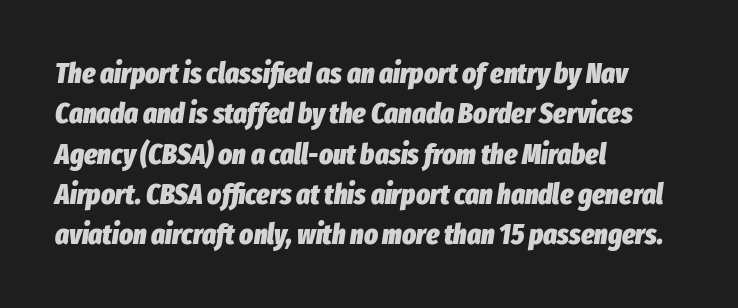
The image shows 29 px heavy, condensed type, italic (leaning right); set left-aligned, normal line spacing (1.39x), normal letter spacing, not underlined; low stroke contrast and a medium x-height.
